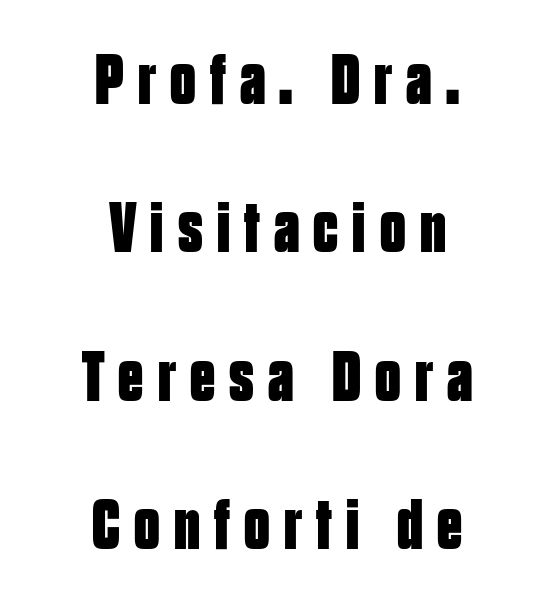
Q: Is the text bold? A: Yes.
Q: Is the text italic (slanted)? A: No, it is upright.
Q: Is the typeface a serif or a sans-serif typeface? A: Sans-serif.
Q: Is the text underlined? A: No.
Q: How is the paragraph aligned? A: Centered.
Q: Is the spacing between letters normal or unusually wide? A: Unusually wide.
Q: Is the spacing between lines tight, normal or loose? A: Loose.
Q: Width (condensed, normal, or wide)? A: Condensed.
Q: Stroke contrast? A: Low.
Q: x-height? A: Large.
Q: Monospaced? A: No.
